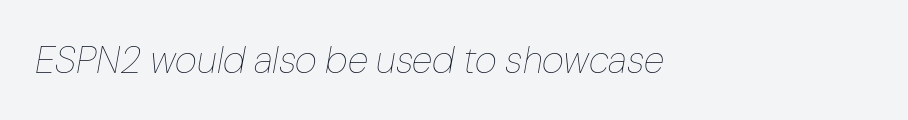
Q: Is the text bold? A: No.
Q: Is the text italic (slanted)? A: Yes, it leans right by about 10 degrees.
Q: Is the text underlined? A: No.
Q: How is the paragraph aligned? A: Left-aligned.
Q: Is the spacing between letters normal or unusually wide? A: Normal.
Q: Width (condensed, normal, or wide)? A: Normal.
Q: Stroke contrast? A: Low.
Q: x-height? A: Medium.
Q: Monospaced? A: No.
